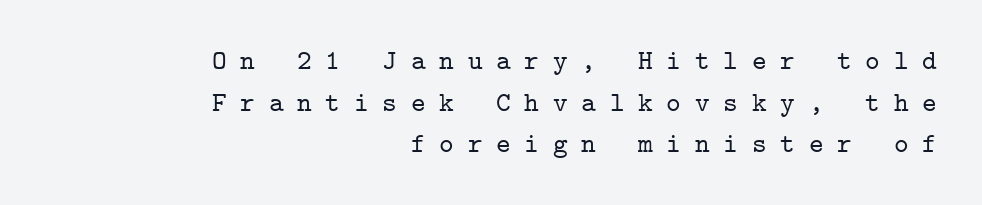
The image shows 28 px serif type, upright, monospaced; set right-aligned, normal line spacing (1.49x), unusually wide letter spacing (+0.49 em), not underlined; low stroke contrast and a medium x-height.
